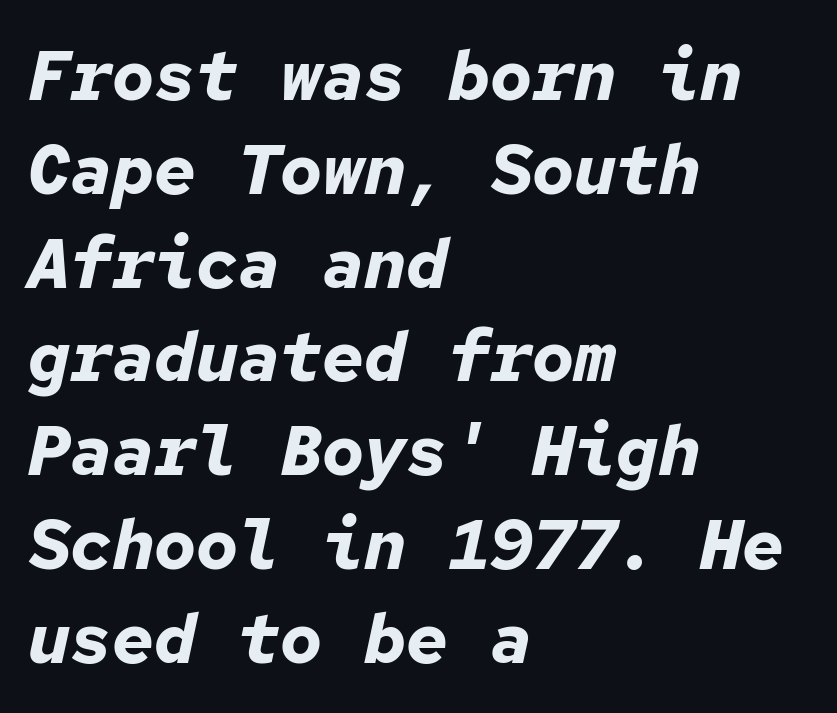
The rendering applies a slant to the glyphs. Compared with typical body copy, the letter spacing here is the same. Every row of glyphs begins at an identical x-position on the left. Thick stems and heavy bowls — unmistakably bold.
